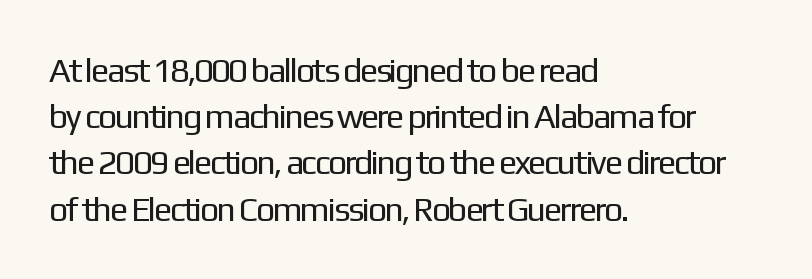
{"serif": "no", "italic": "no", "bold": "no", "weight": "regular", "width": "normal", "stroke_contrast": "low", "x_height": "medium", "monospaced": "no", "underline": "no", "align": "left", "line_spacing": "normal", "line_spacing_ratio": 1.36, "letter_spacing": "normal", "letter_spacing_em": 0.0, "glyph_px": 34}
